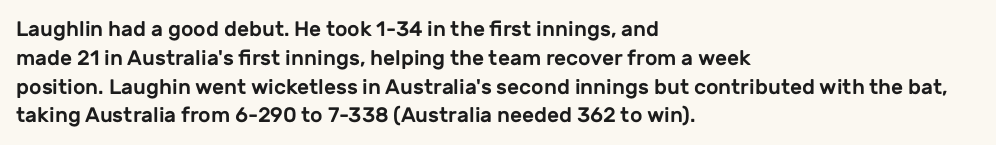
{"italic": "no", "underline": "no", "align": "left", "line_spacing": "normal", "line_spacing_ratio": 1.37, "letter_spacing": "normal", "letter_spacing_em": 0.0, "glyph_px": 21}
